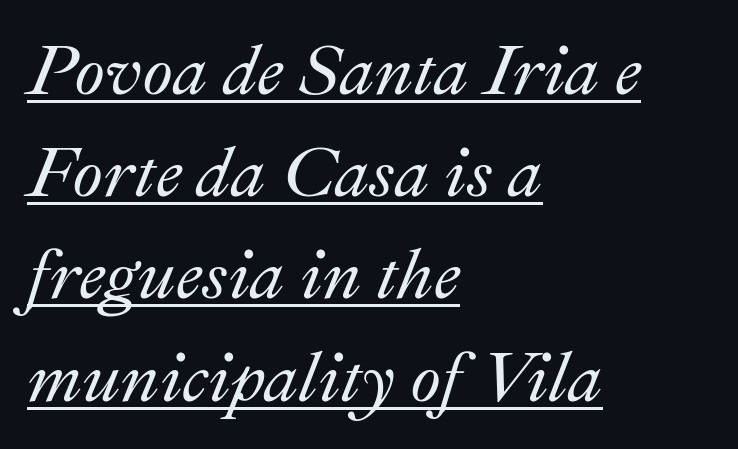
{"italic": "yes", "lean": "right", "slant_degrees": 22, "width": "normal", "stroke_contrast": "medium", "x_height": "small", "monospaced": "no", "underline": "yes", "align": "left", "line_spacing": "normal", "line_spacing_ratio": 1.46, "letter_spacing": "normal", "letter_spacing_em": 0.0, "glyph_px": 70}
